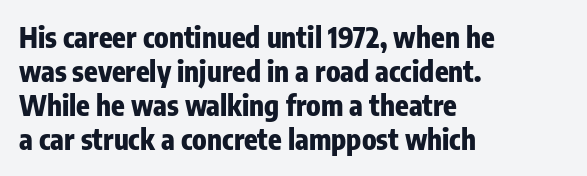
Q: Is the text bold? A: Yes.
Q: Is the text italic (slanted)? A: No, it is upright.
Q: Is the typeface a serif or a sans-serif typeface? A: Sans-serif.
Q: Is the text underlined? A: No.
Q: How is the paragraph aligned? A: Left-aligned.
Q: Is the spacing between letters normal or unusually wide? A: Normal.
Q: Width (condensed, normal, or wide)? A: Condensed.
Q: Stroke contrast? A: Low.
Q: x-height? A: Medium.
Q: Monospaced? A: No.
